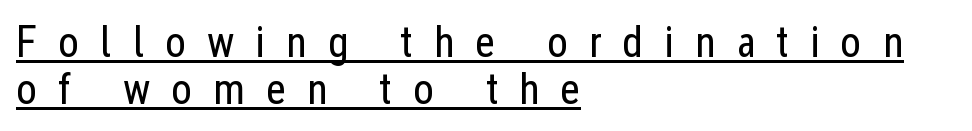
Q: Is the text bold? A: No.
Q: Is the text italic (slanted)? A: No, it is upright.
Q: Is the typeface a serif or a sans-serif typeface? A: Sans-serif.
Q: Is the text underlined? A: Yes.
Q: How is the paragraph aligned? A: Left-aligned.
Q: Is the spacing between letters normal or unusually wide? A: Unusually wide.
Q: Is the spacing between lines tight, normal or loose? A: Tight.
Q: Width (condensed, normal, or wide)? A: Condensed.
Q: Stroke contrast? A: Low.
Q: x-height? A: Medium.
Q: Monospaced? A: No.
